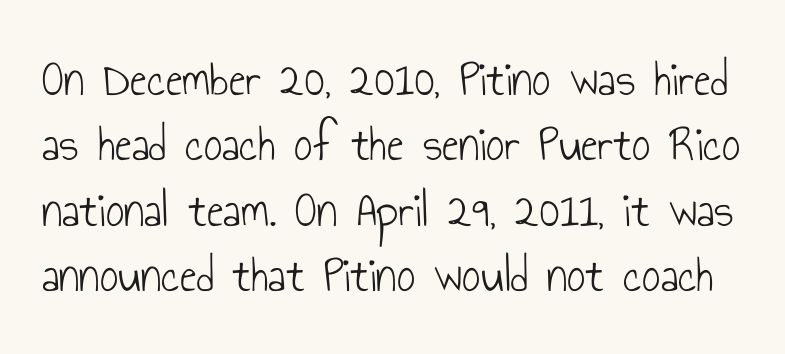
{"serif": "no", "italic": "no", "bold": "no", "weight": "light", "width": "condensed", "stroke_contrast": "low", "x_height": "small", "monospaced": "no", "underline": "no", "line_spacing": "normal", "line_spacing_ratio": 1.28, "letter_spacing": "normal", "letter_spacing_em": 0.0, "glyph_px": 51}
